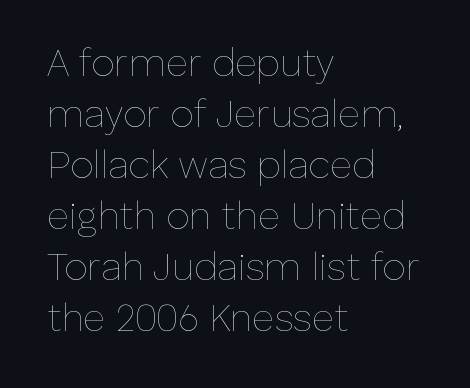
{"italic": "no", "bold": "no", "weight": "thin", "width": "normal", "stroke_contrast": "low", "x_height": "medium", "monospaced": "no", "underline": "no", "align": "left", "line_spacing": "normal", "line_spacing_ratio": 1.34, "letter_spacing": "normal", "letter_spacing_em": 0.0, "glyph_px": 38}
